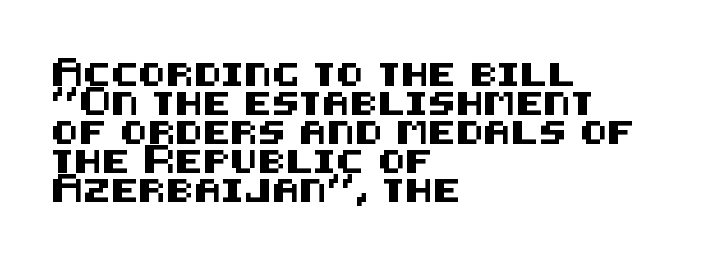
{"italic": "no", "underline": "no", "align": "left", "line_spacing": "normal", "line_spacing_ratio": 1.26, "letter_spacing": "normal", "letter_spacing_em": 0.0, "glyph_px": 23}
